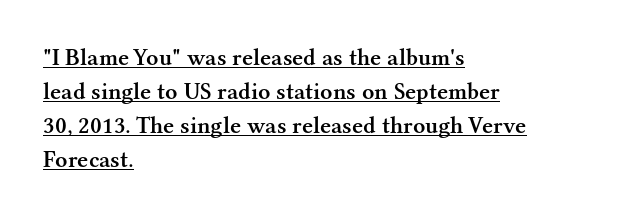
Q: Is the text bold? A: Semi-bold.
Q: Is the text italic (slanted)? A: No, it is upright.
Q: Is the text underlined? A: Yes.
Q: How is the paragraph aligned? A: Left-aligned.
Q: Is the spacing between letters normal or unusually wide? A: Normal.
Q: Is the spacing between lines tight, normal or loose? A: Normal.
